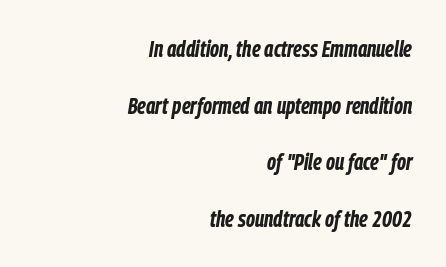
Q: Is the text bold? A: Yes.
Q: Is the text italic (slanted)? A: Yes, it leans right by about 9 degrees.
Q: Is the text underlined? A: No.
Q: How is the paragraph aligned? A: Right-aligned.
Q: Is the spacing between letters normal or unusually wide? A: Normal.
Q: Is the spacing between lines tight, normal or loose? A: Loose.
